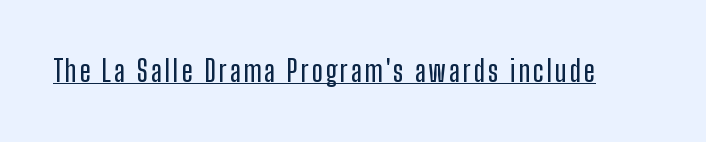
Posture: upright roman. Regarding serifs, this sample does without them. In designer terms, the underline attribute is active on this setting. These lines are rendered in a variable-pitch font.
